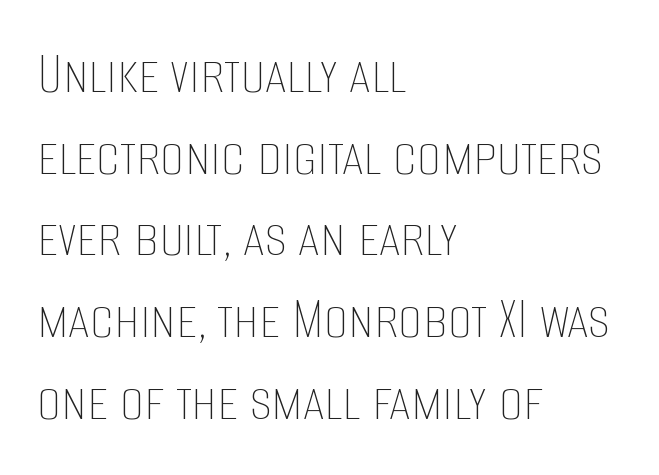
{"italic": "no", "bold": "no", "weight": "thin", "width": "condensed", "stroke_contrast": "low", "x_height": "large", "monospaced": "no", "underline": "no", "align": "left", "line_spacing": "normal", "line_spacing_ratio": 1.34, "letter_spacing": "normal", "letter_spacing_em": 0.0, "glyph_px": 61}
